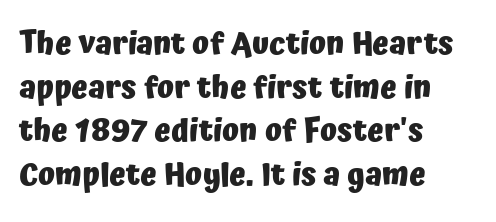
{"serif": "no", "italic": "no", "bold": "yes", "weight": "heavy", "width": "normal", "stroke_contrast": "low", "x_height": "medium", "monospaced": "no", "underline": "no", "align": "left", "line_spacing": "normal", "line_spacing_ratio": 1.41, "letter_spacing": "normal", "letter_spacing_em": 0.0, "glyph_px": 31}
